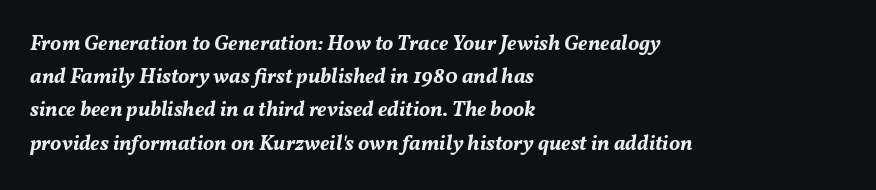
The image shows 21 px bold type, italic (leaning right); set left-aligned, normal line spacing (1.58x), normal letter spacing, not underlined.
